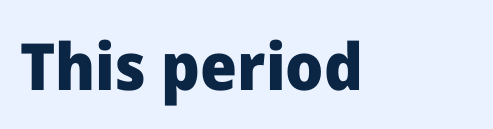
The image shows 65 px heavy sans-serif type, upright; set normal letter spacing, not underlined; low stroke contrast and a medium x-height.
